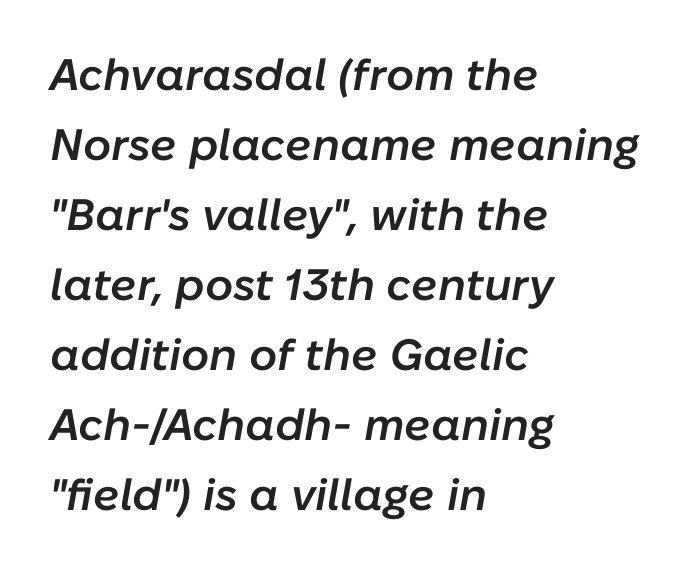
Q: Is the text bold? A: Semi-bold.
Q: Is the text italic (slanted)? A: Yes, it leans right by about 10 degrees.
Q: Is the text underlined? A: No.
Q: How is the paragraph aligned? A: Left-aligned.
Q: Is the spacing between letters normal or unusually wide? A: Normal.
Q: Is the spacing between lines tight, normal or loose? A: Normal.
Q: Width (condensed, normal, or wide)? A: Normal.
Q: Stroke contrast? A: Low.
Q: x-height? A: Medium.
Q: Monospaced? A: No.
